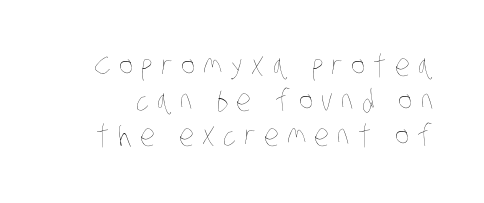
Q: Is the text bold? A: No.
Q: Is the text underlined? A: No.
Q: Is the spacing between letters normal or unusually wide? A: Unusually wide.
Q: Width (condensed, normal, or wide)? A: Condensed.
Q: Stroke contrast? A: Low.
Q: x-height? A: Large.
Q: Monospaced? A: No.
